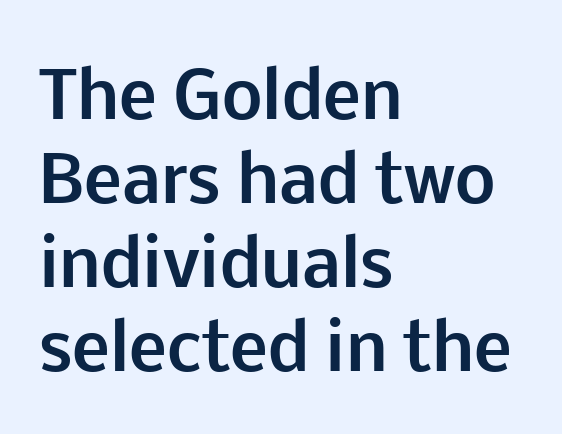
The image shows 64 px bold sans-serif type, upright; set left-aligned, normal line spacing (1.31x), normal letter spacing, not underlined; low stroke contrast and a medium x-height.
